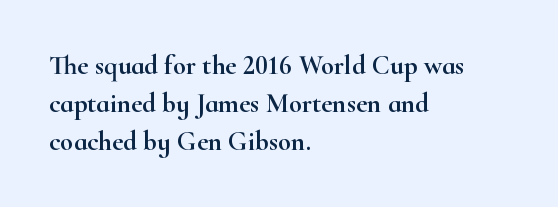
The image shows 27 px text type, upright; set left-aligned, normal line spacing (1.4x), normal letter spacing, not underlined.
